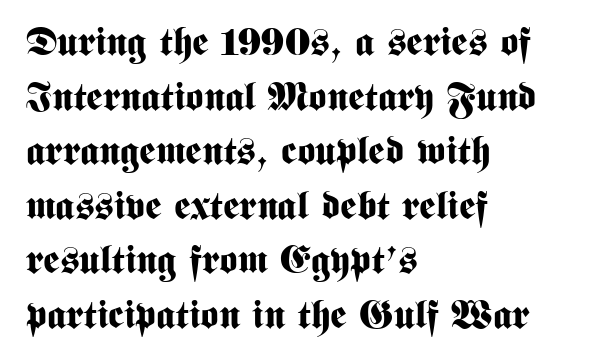
Q: Is the text bold? A: Yes.
Q: Is the text italic (slanted)? A: No, it is upright.
Q: Is the typeface a serif or a sans-serif typeface? A: Sans-serif.
Q: Is the text underlined? A: No.
Q: How is the paragraph aligned? A: Left-aligned.
Q: Is the spacing between letters normal or unusually wide? A: Normal.
Q: Is the spacing between lines tight, normal or loose? A: Normal.
Q: Width (condensed, normal, or wide)? A: Condensed.
Q: Stroke contrast? A: Medium.
Q: x-height? A: Medium.
Q: Monospaced? A: No.
